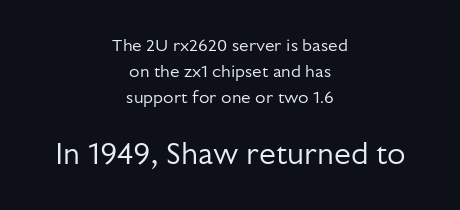
Q: Is the text bold? A: No.
Q: Is the text italic (slanted)? A: No, it is upright.
Q: Is the typeface a serif or a sans-serif typeface? A: Sans-serif.
Q: Is the text underlined? A: No.
Q: How is the paragraph aligned? A: Centered.
Q: Is the spacing between letters normal or unusually wide? A: Normal.
Q: Is the spacing between lines tight, normal or loose? A: Normal.
Q: Which block of text is set in a larger size, the first (top) or the second (bottom)? A: The second (bottom) one.
Q: Width (condensed, normal, or wide)? A: Normal.
Q: Stroke contrast? A: Low.
Q: x-height? A: Medium.
Q: Monospaced? A: No.
